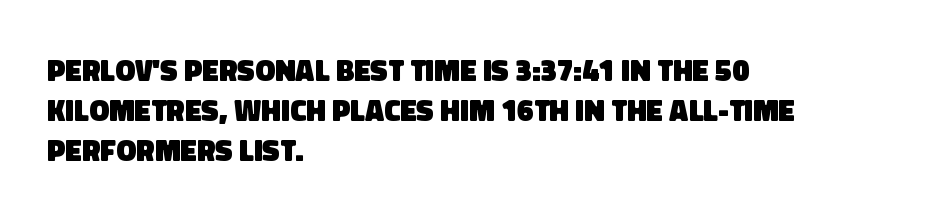
Q: Is the text bold? A: Yes.
Q: Is the typeface a serif or a sans-serif typeface? A: Sans-serif.
Q: Is the text underlined? A: No.
Q: How is the paragraph aligned? A: Left-aligned.
Q: Is the spacing between letters normal or unusually wide? A: Normal.
Q: Is the spacing between lines tight, normal or loose? A: Normal.
Q: Width (condensed, normal, or wide)? A: Normal.
Q: Stroke contrast? A: Low.
Q: x-height? A: Large.
Q: Monospaced? A: No.
